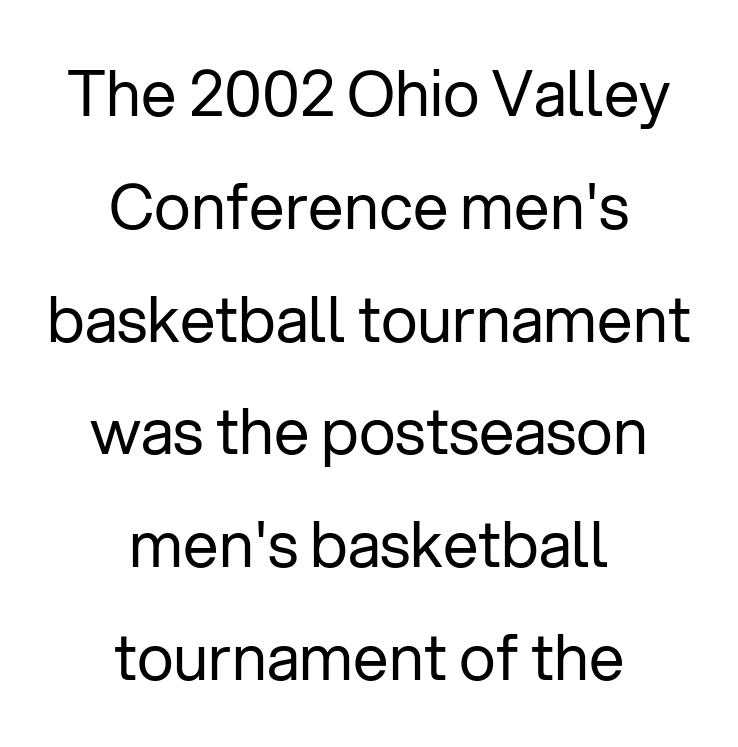
Q: Is the text bold? A: No.
Q: Is the text italic (slanted)? A: No, it is upright.
Q: Is the typeface a serif or a sans-serif typeface? A: Sans-serif.
Q: Is the text underlined? A: No.
Q: How is the paragraph aligned? A: Centered.
Q: Is the spacing between letters normal or unusually wide? A: Normal.
Q: Width (condensed, normal, or wide)? A: Normal.
Q: Stroke contrast? A: Low.
Q: x-height? A: Medium.
Q: Monospaced? A: No.
